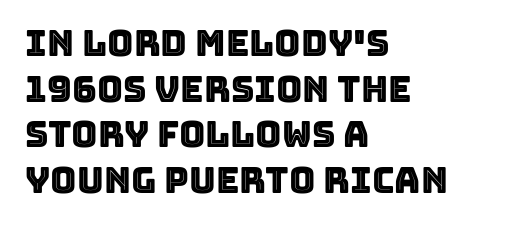
Every stem runs plumb, perpendicular to the baseline. The letterforms sit shoulder to shoulder at normal distance. The face used here is proportionally spaced, like ordinary book or web type. Normally led — the rows are evenly, conventionally spaced.
